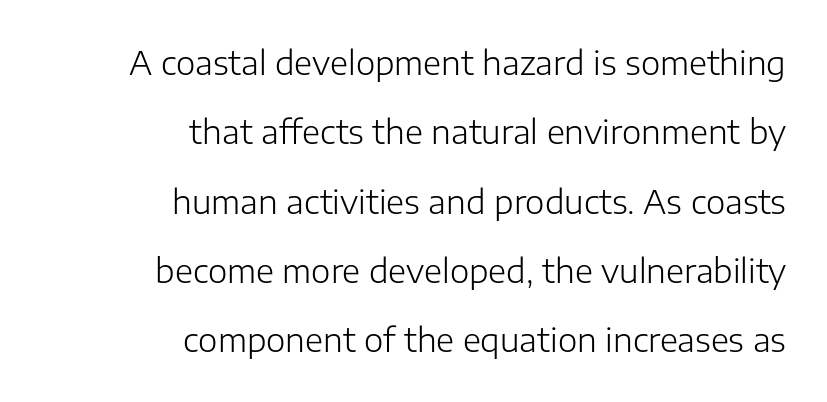
The typography opts for an upright posture over an oblique one. Characters follow at the spacing the type designer built in. Short and long lines alike share a common ending point at right. Does the leading feel generous? Absolutely, it's lavish. Is the stroke heavy? The answer is a plain regular-or-lighter. Note: no serifs on the glyphs.
